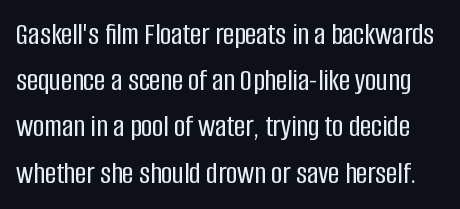
Q: Is the text italic (slanted)? A: No, it is upright.
Q: Is the typeface a serif or a sans-serif typeface? A: Sans-serif.
Q: Is the text underlined? A: No.
Q: Is the spacing between letters normal or unusually wide? A: Normal.
Q: Is the spacing between lines tight, normal or loose? A: Normal.
Q: Width (condensed, normal, or wide)? A: Condensed.
Q: Stroke contrast? A: Low.
Q: x-height? A: Large.
Q: Monospaced? A: No.
